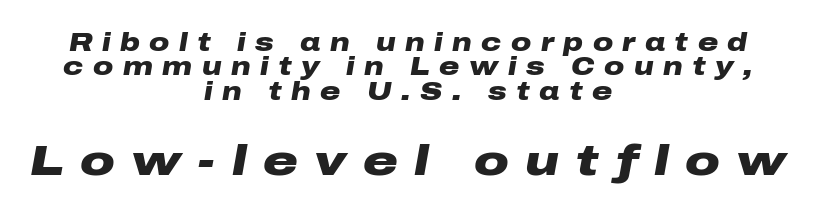
A bare baseline throughout the passage. Notice how thick the strokes are: this is what a full bold looks like. Caption: expanded tracking, letters set apart. The lettering tilts uniformly, giving the passage an italic look. Spacing verdict: proportional, widths tailored to each character. Of the two passages, the one underneath uses the larger point size.
